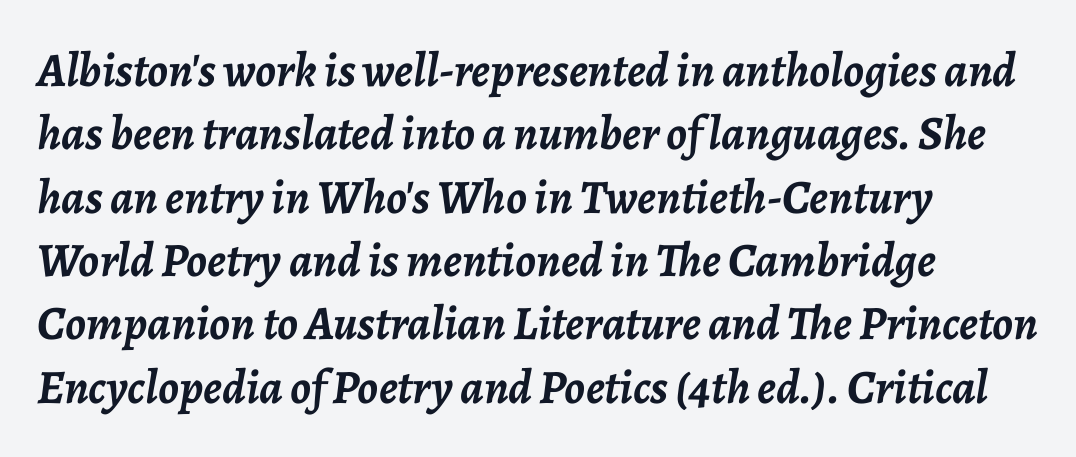
Q: Is the text bold? A: Yes.
Q: Is the text italic (slanted)? A: Yes, it leans right by about 7 degrees.
Q: Is the text underlined? A: No.
Q: How is the paragraph aligned? A: Left-aligned.
Q: Is the spacing between letters normal or unusually wide? A: Normal.
Q: Is the spacing between lines tight, normal or loose? A: Normal.
Q: Width (condensed, normal, or wide)? A: Normal.
Q: Stroke contrast? A: Low.
Q: x-height? A: Medium.
Q: Monospaced? A: No.
